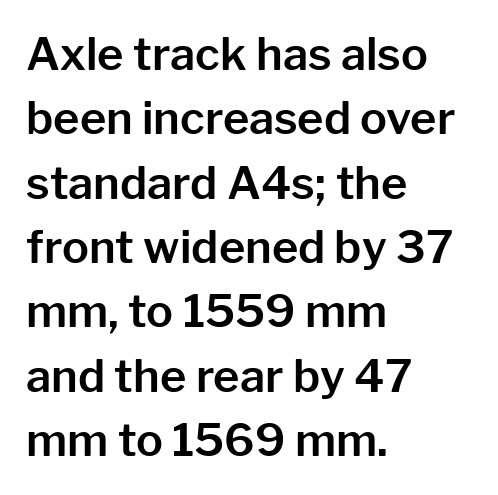
Here the designer chose a conventional face with non-uniform glyph widths. Line spacing here is normal. Check where the strokes stop: nothing finishes them off — pure sans. The tracking reads as untouched default to a designer's eye. This is the regular roman posture of the typeface.
